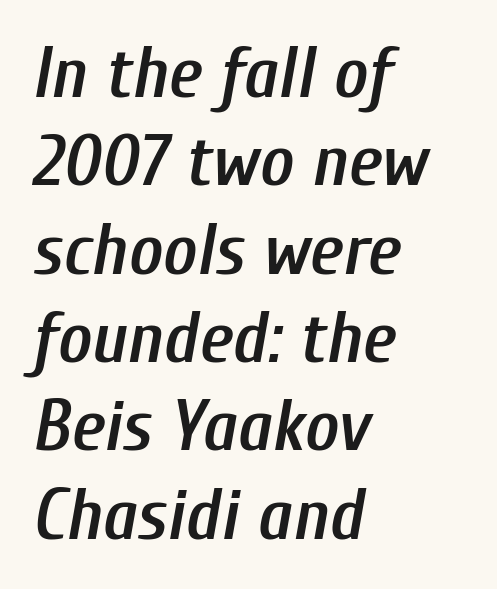
{"italic": "yes", "lean": "right", "slant_degrees": 10, "bold": "semi", "weight": "semibold", "width": "condensed", "stroke_contrast": "low", "x_height": "medium", "monospaced": "no", "underline": "no", "align": "left", "line_spacing_ratio": 1.21, "letter_spacing": "normal", "letter_spacing_em": 0.0, "glyph_px": 73}
